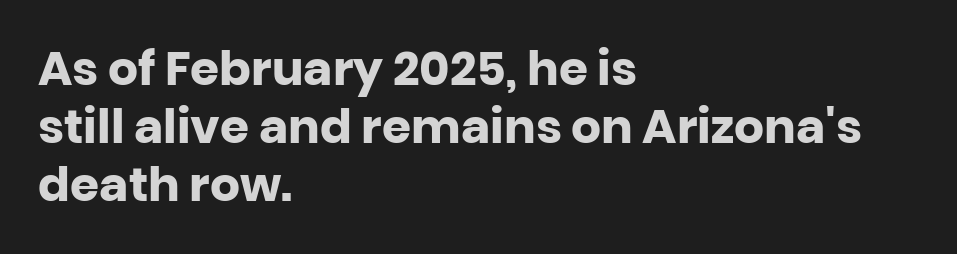
{"serif": "no", "italic": "no", "bold": "yes", "weight": "heavy", "width": "normal", "stroke_contrast": "low", "x_height": "large", "monospaced": "no", "underline": "no", "align": "left", "line_spacing_ratio": 1.23, "letter_spacing": "normal", "letter_spacing_em": 0.0, "glyph_px": 47}
